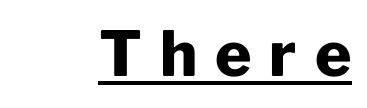
Compared with undecorated copy, this sample adds a rule below the words. Strong, thick strokes mark this as bold type. Tracking here is generous; glyphs stand well apart from one another. Style check: upright. Proportional: the letters do not fall into vertical columns. Unlike a traditional serif, this face leaves its strokes unadorned.
